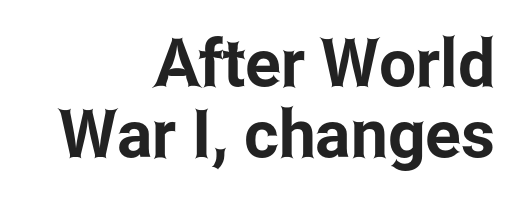
The image shows 66 px condensed sans-serif type, upright; set right-aligned, tight line spacing (1.07x), normal letter spacing, not underlined; low stroke contrast and a medium x-height.
